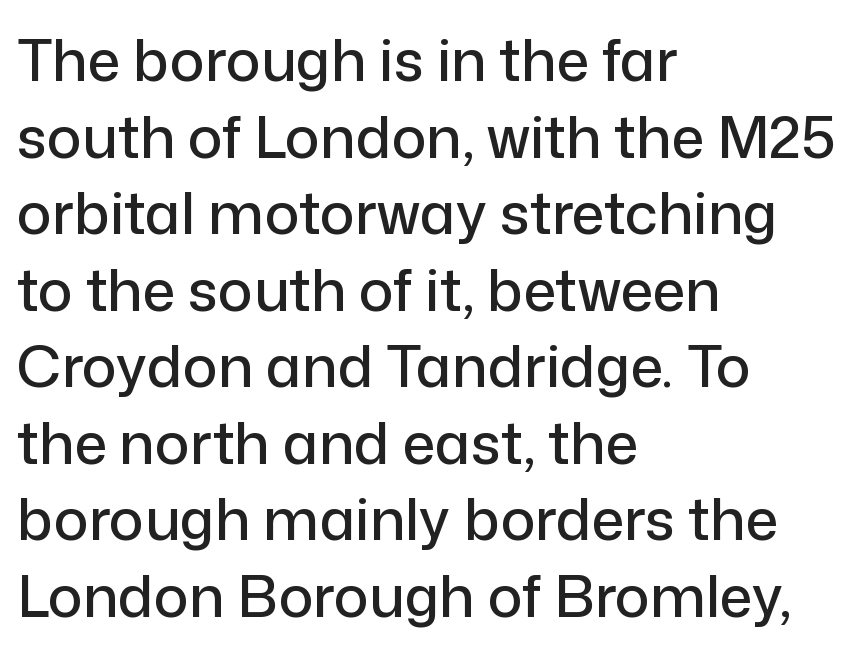
The glyphs in this specimen are sans serif. In terms of leading, this rendering sits right in the middle. If you drew a ruler down the left edge, every line would touch it. Vertical strokes here are truly vertical.
